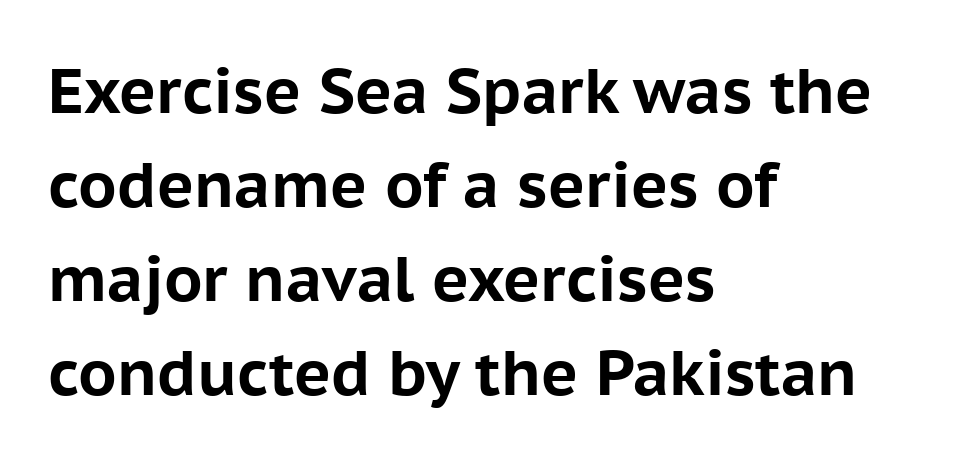
{"serif": "no", "italic": "no", "bold": "yes", "weight": "bold", "width": "normal", "stroke_contrast": "low", "x_height": "medium", "monospaced": "no", "underline": "no", "align": "left", "line_spacing": "normal", "line_spacing_ratio": 1.49, "letter_spacing": "normal", "letter_spacing_em": 0.0, "glyph_px": 63}
